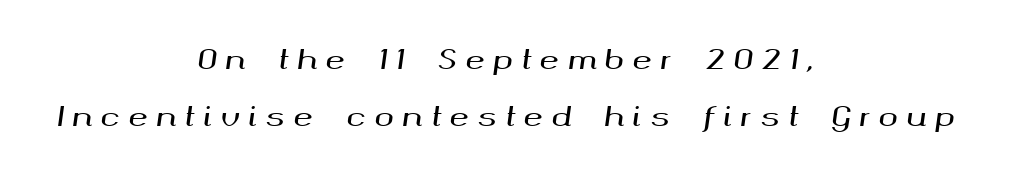
The image shows 26 px text type, italic (leaning right); set centered, loose line spacing (2.2x), unusually wide letter spacing (+0.33 em), not underlined.
